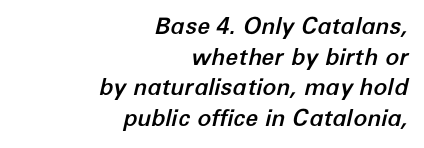
A clean baseline with only descenders dipping below it. The passage is arranged like a letterhead date or caption credit — flush right. Is there much room between lines? A standard amount, neither cramped nor airy. Style check: oblique.
